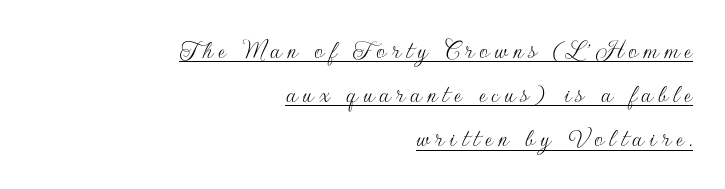
{"serif": "no", "bold": "no", "weight": "thin", "width": "normal", "stroke_contrast": "low", "x_height": "small", "monospaced": "no", "underline": "yes", "align": "right", "line_spacing": "normal", "line_spacing_ratio": 1.58, "glyph_px": 28}
